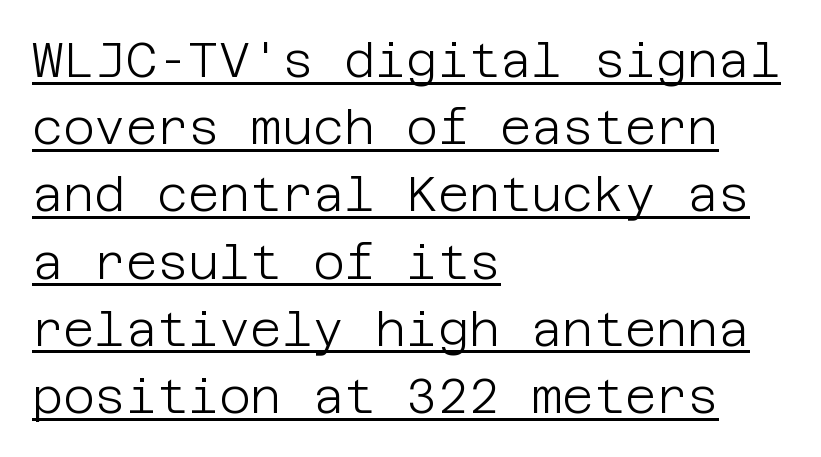
The image shows 48 px light sans-serif type, upright; set left-aligned, normal line spacing (1.4x), normal letter spacing, underlined; low stroke contrast and a large x-height.
